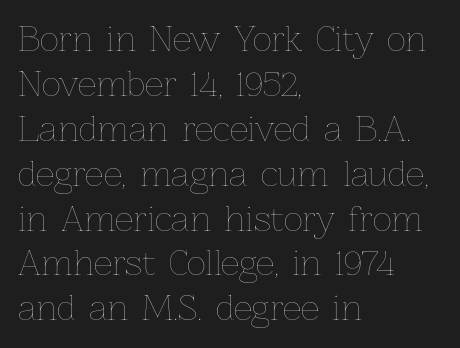
The image shows 33 px thin type, upright; set left-aligned, normal line spacing (1.36x), normal letter spacing, not underlined; low stroke contrast and a medium x-height.
